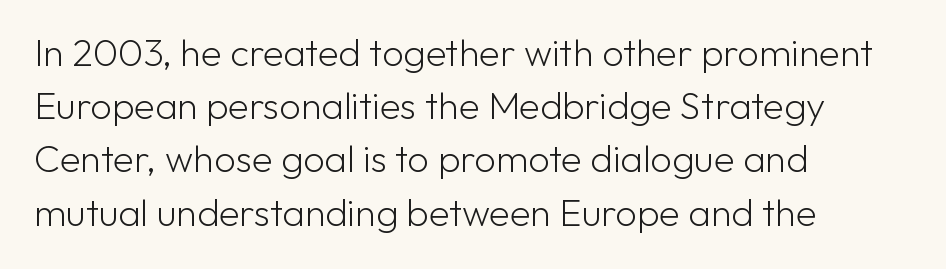
{"serif": "no", "italic": "no", "bold": "no", "weight": "light", "width": "normal", "stroke_contrast": "low", "x_height": "medium", "monospaced": "no", "underline": "no", "align": "left", "line_spacing": "normal", "line_spacing_ratio": 1.4, "letter_spacing": "normal", "letter_spacing_em": 0.0, "glyph_px": 38}
